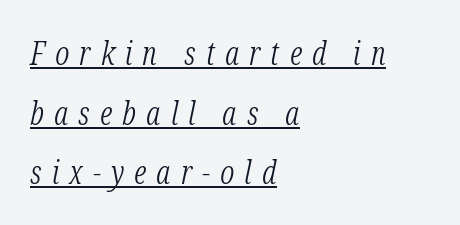
Q: Is the text bold? A: No.
Q: Is the text italic (slanted)? A: Yes, it leans right by about 12 degrees.
Q: Is the typeface a serif or a sans-serif typeface? A: Serif.
Q: Is the text underlined? A: Yes.
Q: How is the paragraph aligned? A: Left-aligned.
Q: Is the spacing between letters normal or unusually wide? A: Unusually wide.
Q: Width (condensed, normal, or wide)? A: Condensed.
Q: Stroke contrast? A: Low.
Q: x-height? A: Medium.
Q: Monospaced? A: No.
